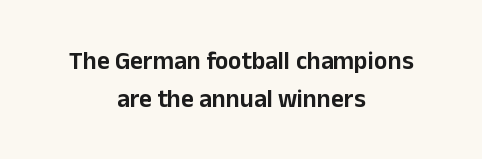
Students, observe: this is what conventionally led text looks like. Notice how the passage keeps no hard edge, just a central spine. The letters stand upright; this is a roman face. Does extra space separate the letters? No, they use regular spacing.
